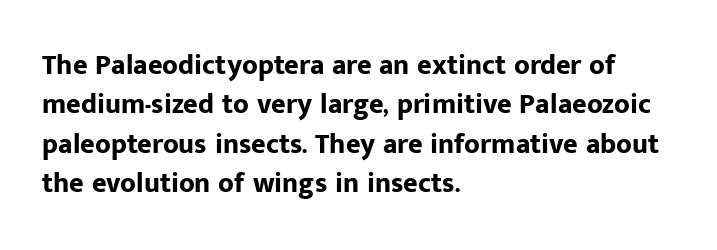
Typeset ragged right — the left edge is the straight one. Look at the stroke-to-counter ratio: heavy, a bold. A sans-serif font was chosen for this passage. Default kerning and tracking; the words read as compact shapes. Words float on clear page, feet unadorned.
